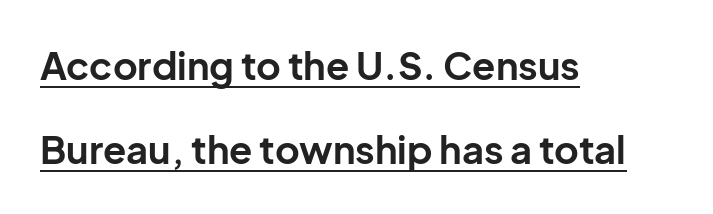
Q: Is the text bold? A: Yes.
Q: Is the text italic (slanted)? A: No, it is upright.
Q: Is the typeface a serif or a sans-serif typeface? A: Sans-serif.
Q: Is the text underlined? A: Yes.
Q: How is the paragraph aligned? A: Left-aligned.
Q: Is the spacing between letters normal or unusually wide? A: Normal.
Q: Is the spacing between lines tight, normal or loose? A: Loose.
Q: Width (condensed, normal, or wide)? A: Normal.
Q: Stroke contrast? A: Low.
Q: x-height? A: Medium.
Q: Monospaced? A: No.
